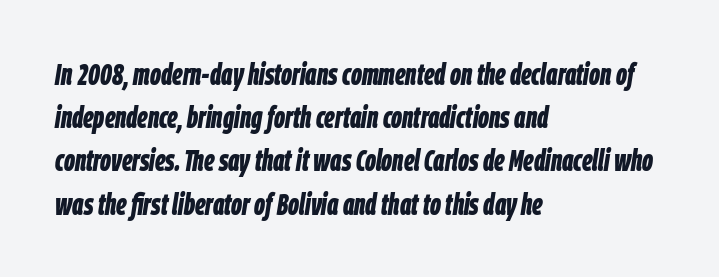
Q: Is the text bold? A: Yes.
Q: Is the text italic (slanted)? A: Yes, it leans right by about 9 degrees.
Q: Is the text underlined? A: No.
Q: How is the paragraph aligned? A: Left-aligned.
Q: Is the spacing between letters normal or unusually wide? A: Normal.
Q: Is the spacing between lines tight, normal or loose? A: Normal.
Q: Width (condensed, normal, or wide)? A: Condensed.
Q: Stroke contrast? A: Low.
Q: x-height? A: Large.
Q: Monospaced? A: No.
